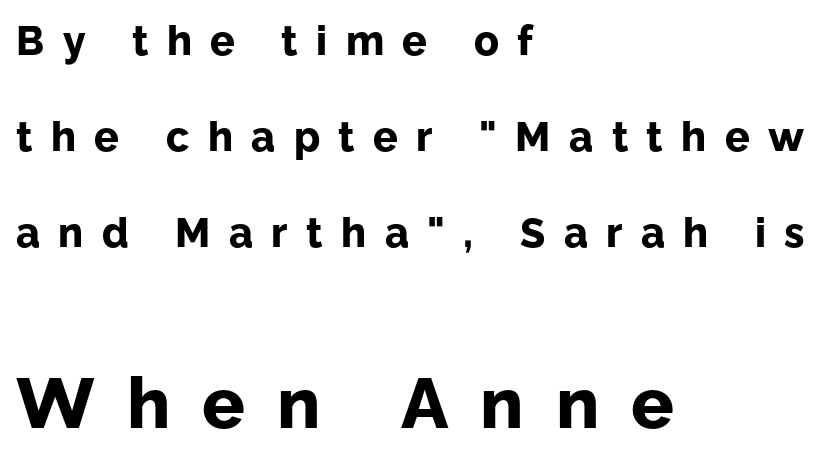
The image shows 71 px bold sans-serif type, upright; set left-aligned, loose line spacing (2.34x), unusually wide letter spacing (+0.45 em), not underlined; the second (bottom) block is 1.73x larger; low stroke contrast and a medium x-height.
